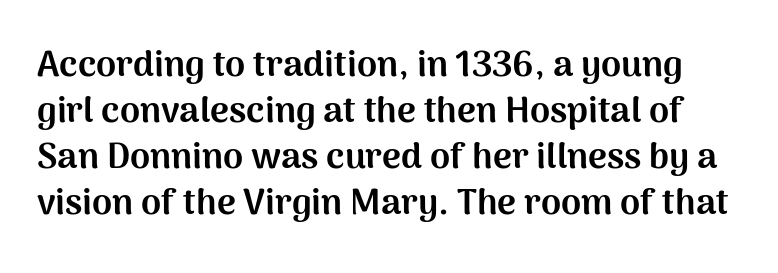
The image shows 36 px bold sans-serif type, upright; set normal line spacing (1.28x), normal letter spacing, not underlined; medium stroke contrast and a medium x-height.
